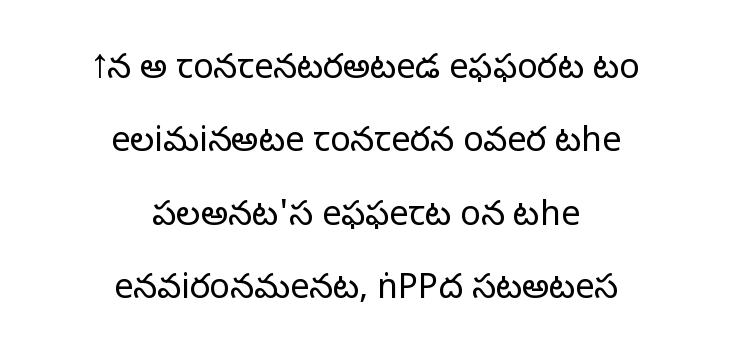
Q: Is the text bold? A: No.
Q: Is the text italic (slanted)? A: No, it is upright.
Q: Is the typeface a serif or a sans-serif typeface? A: Sans-serif.
Q: Is the text underlined? A: No.
Q: How is the paragraph aligned? A: Centered.
Q: Is the spacing between letters normal or unusually wide? A: Normal.
Q: Is the spacing between lines tight, normal or loose? A: Loose.
Q: Width (condensed, normal, or wide)? A: Normal.
Q: Stroke contrast? A: Low.
Q: x-height? A: Medium.
Q: Monospaced? A: No.
